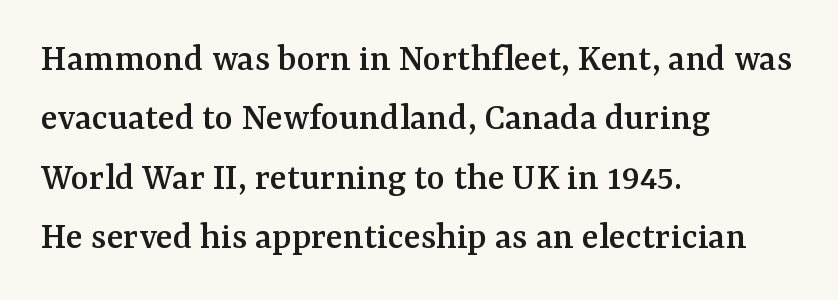
Observe the serifs anchoring each vertical stroke in this sample. Line spacing here is normal. The rag falls on the right side of this text block. Tracking here is standard; glyphs follow each other at the usual distance.
